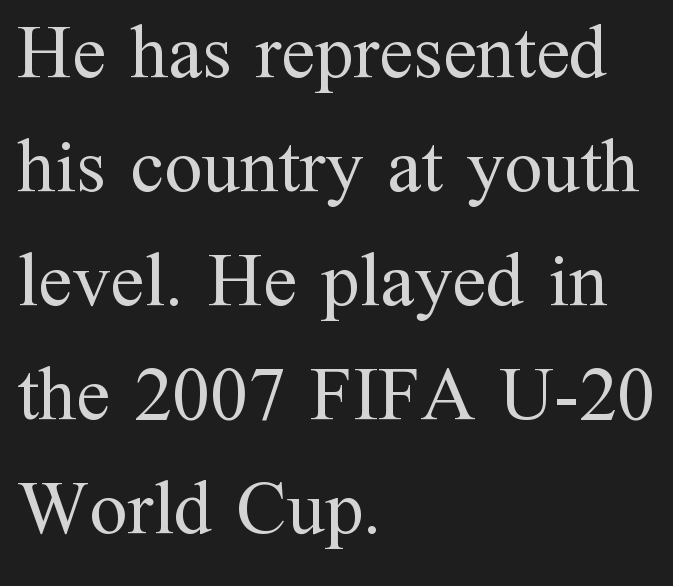
Q: Is the text bold? A: No.
Q: Is the text italic (slanted)? A: No, it is upright.
Q: Is the typeface a serif or a sans-serif typeface? A: Serif.
Q: Is the text underlined? A: No.
Q: How is the paragraph aligned? A: Left-aligned.
Q: Is the spacing between letters normal or unusually wide? A: Normal.
Q: Is the spacing between lines tight, normal or loose? A: Normal.
Q: Width (condensed, normal, or wide)? A: Normal.
Q: Stroke contrast? A: Medium.
Q: x-height? A: Medium.
Q: Monospaced? A: No.
